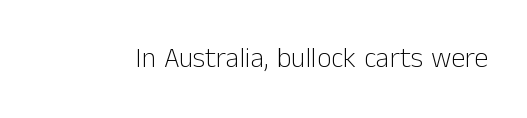
Q: Is the text bold? A: No.
Q: Is the text italic (slanted)? A: No, it is upright.
Q: Is the typeface a serif or a sans-serif typeface? A: Sans-serif.
Q: Is the text underlined? A: No.
Q: Is the spacing between letters normal or unusually wide? A: Normal.
Q: Width (condensed, normal, or wide)? A: Normal.
Q: Stroke contrast? A: Low.
Q: x-height? A: Medium.
Q: Monospaced? A: No.
